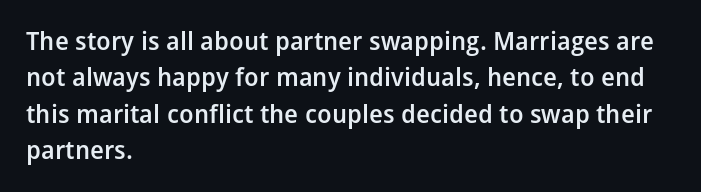
The image shows 25 px text type, upright; set left-aligned, normal line spacing (1.46x), normal letter spacing, not underlined.
